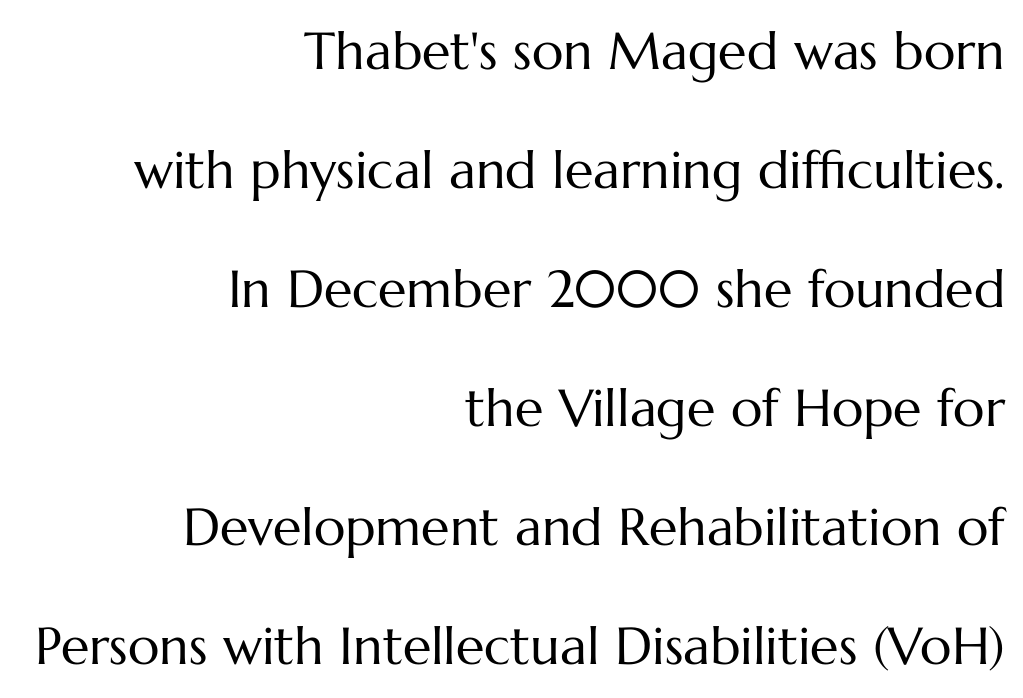
Q: Is the text bold? A: No.
Q: Is the text italic (slanted)? A: No, it is upright.
Q: Is the text underlined? A: No.
Q: How is the paragraph aligned? A: Right-aligned.
Q: Is the spacing between letters normal or unusually wide? A: Normal.
Q: Is the spacing between lines tight, normal or loose? A: Loose.
Q: Width (condensed, normal, or wide)? A: Normal.
Q: Stroke contrast? A: Medium.
Q: x-height? A: Medium.
Q: Monospaced? A: No.
